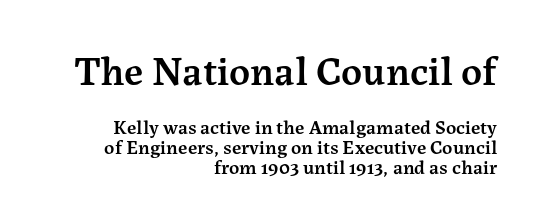
Q: Is the text bold? A: Semi-bold.
Q: Is the text italic (slanted)? A: No, it is upright.
Q: Is the typeface a serif or a sans-serif typeface? A: Serif.
Q: Is the text underlined? A: No.
Q: How is the paragraph aligned? A: Right-aligned.
Q: Is the spacing between letters normal or unusually wide? A: Normal.
Q: Is the spacing between lines tight, normal or loose? A: Tight.
Q: Which block of text is set in a larger size, the first (top) or the second (bottom)? A: The first (top) one.
Q: Width (condensed, normal, or wide)? A: Normal.
Q: Stroke contrast? A: Medium.
Q: x-height? A: Medium.
Q: Monospaced? A: No.
